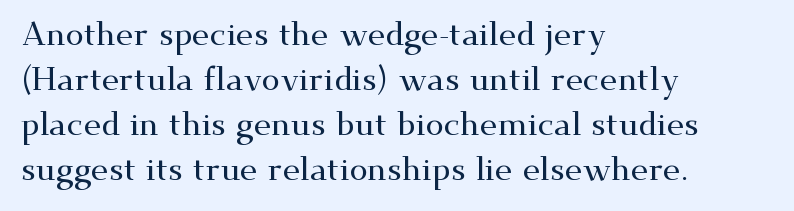
Q: Is the text italic (slanted)? A: No, it is upright.
Q: Is the typeface a serif or a sans-serif typeface? A: Serif.
Q: Is the text underlined? A: No.
Q: How is the paragraph aligned? A: Left-aligned.
Q: Is the spacing between letters normal or unusually wide? A: Normal.
Q: Is the spacing between lines tight, normal or loose? A: Normal.
Q: Width (condensed, normal, or wide)? A: Wide.
Q: Stroke contrast? A: Medium.
Q: x-height? A: Small.
Q: Monospaced? A: No.
